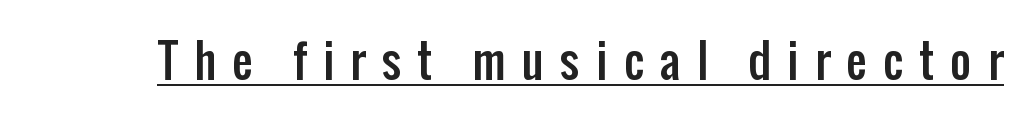
Q: Is the text italic (slanted)? A: No, it is upright.
Q: Is the typeface a serif or a sans-serif typeface? A: Sans-serif.
Q: Is the text underlined? A: Yes.
Q: Is the spacing between letters normal or unusually wide? A: Unusually wide.
Q: Width (condensed, normal, or wide)? A: Condensed.
Q: Stroke contrast? A: Low.
Q: x-height? A: Medium.
Q: Monospaced? A: No.
